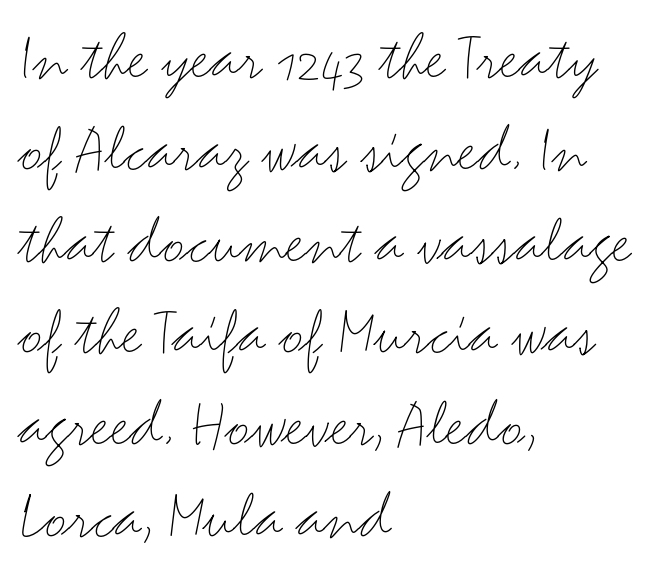
The image shows 69 px light, wide sans-serif type; set left-aligned, normal line spacing (1.33x), normal letter spacing, not underlined; medium stroke contrast and a small x-height.
